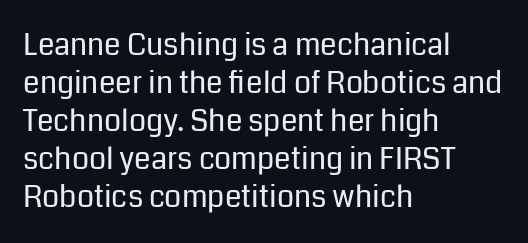
Q: Is the text bold? A: No.
Q: Is the text italic (slanted)? A: No, it is upright.
Q: Is the typeface a serif or a sans-serif typeface? A: Sans-serif.
Q: Is the text underlined? A: No.
Q: How is the paragraph aligned? A: Left-aligned.
Q: Is the spacing between letters normal or unusually wide? A: Normal.
Q: Is the spacing between lines tight, normal or loose? A: Normal.
Q: Width (condensed, normal, or wide)? A: Normal.
Q: Stroke contrast? A: Low.
Q: x-height? A: Medium.
Q: Monospaced? A: No.
